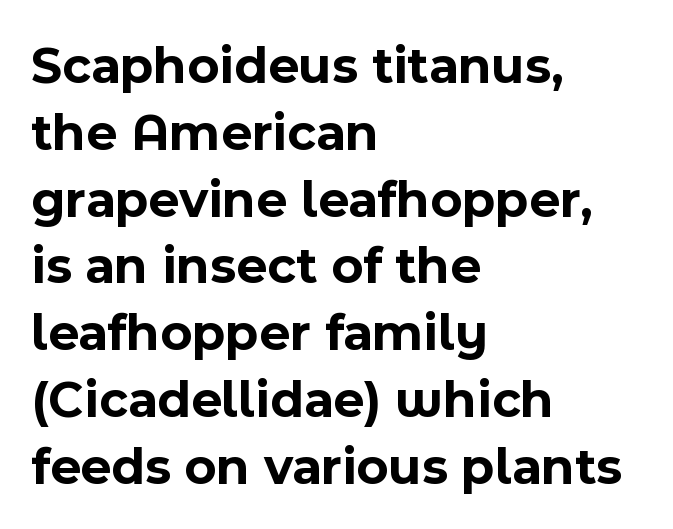
Descender tails drop into unmarked territory. Every letter is thick-stroked: bold, no question. The passage shown is typeset with a sans-serif family. Default kerning and tracking; the words read as compact shapes. A student would call this left alignment; a typographer would say flush left, rag right. It's the straight-up-and-down kind of type.
